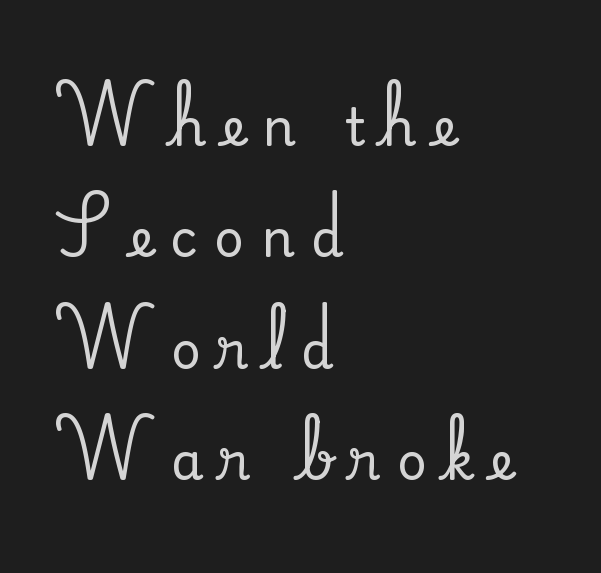
Check the space under the baseline: it is left empty. The face used here is rendered with a markedly widened letterfit. Teacher's note: observe the even left margin — that is flush-left alignment. Quick note: interline space is abundant.
